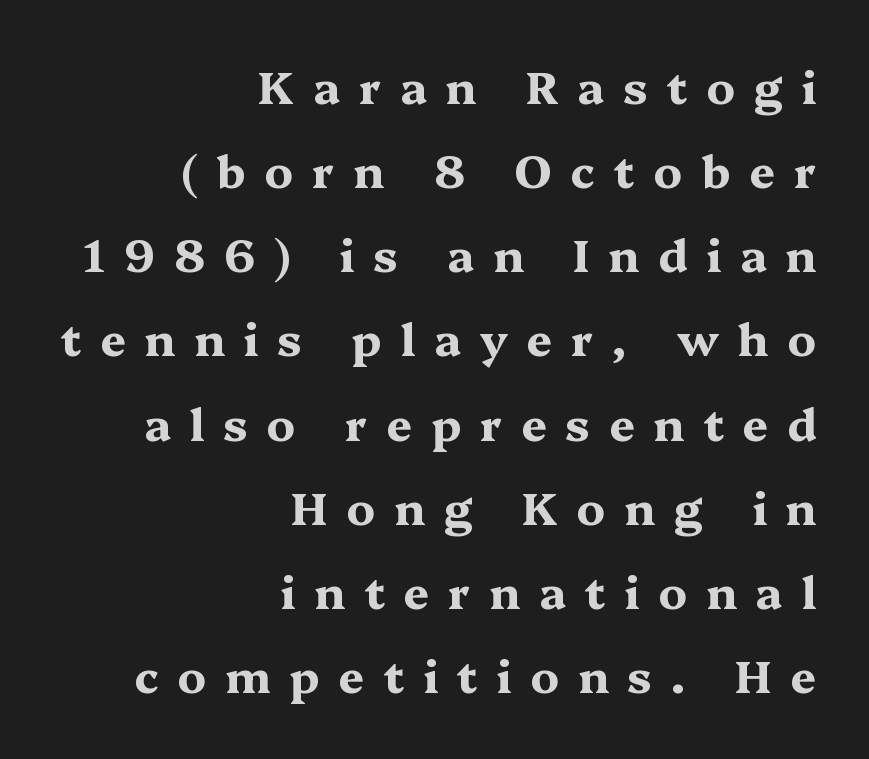
Q: Is the text bold? A: Yes.
Q: Is the text italic (slanted)? A: No, it is upright.
Q: Is the typeface a serif or a sans-serif typeface? A: Serif.
Q: Is the text underlined? A: No.
Q: How is the paragraph aligned? A: Right-aligned.
Q: Is the spacing between letters normal or unusually wide? A: Unusually wide.
Q: Width (condensed, normal, or wide)? A: Wide.
Q: Stroke contrast? A: Medium.
Q: x-height? A: Medium.
Q: Monospaced? A: No.
